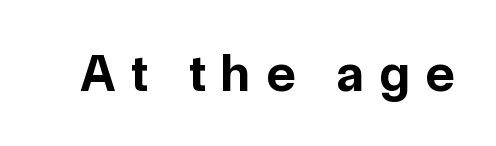
The image shows 53 px bold sans-serif type, upright; set unusually wide letter spacing (+0.3 em), not underlined; low stroke contrast and a medium x-height.
